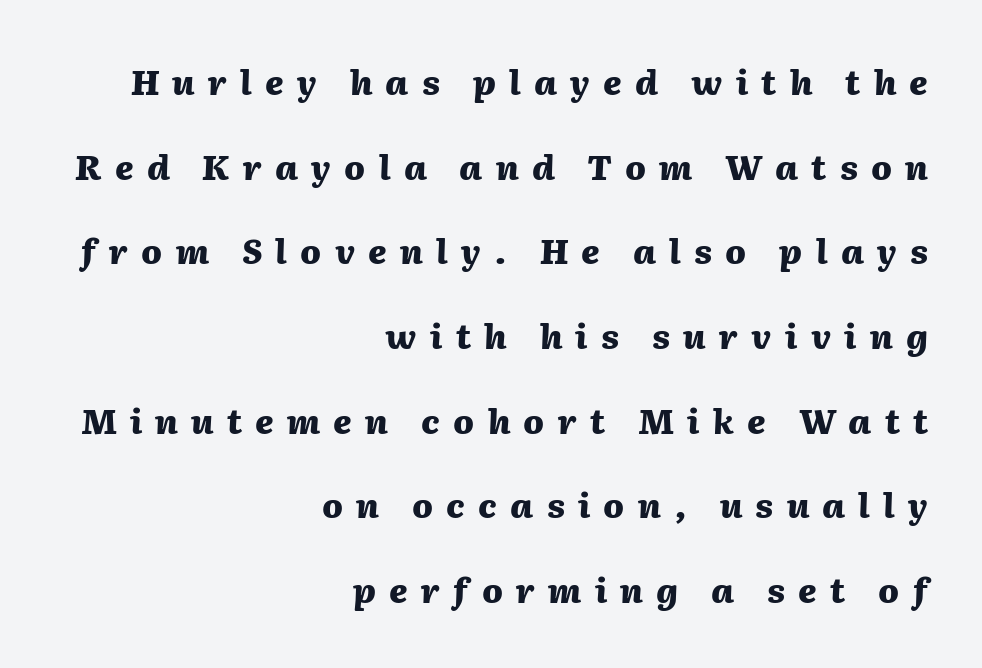
{"italic": "yes", "lean": "right", "slant_degrees": 2, "bold": "yes", "weight": "heavy", "width": "normal", "stroke_contrast": "medium", "x_height": "medium", "monospaced": "no", "underline": "no", "align": "right", "line_spacing": "loose", "line_spacing_ratio": 2.49, "letter_spacing": "wide", "letter_spacing_em": 0.39, "glyph_px": 34}
